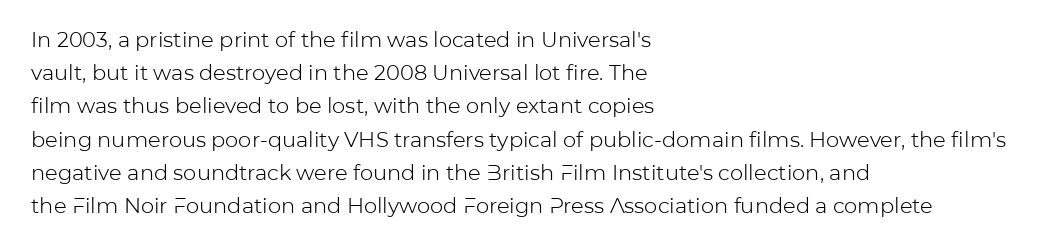
{"italic": "no", "bold": "no", "underline": "no", "align": "left", "line_spacing": "normal", "line_spacing_ratio": 1.58, "letter_spacing": "normal", "letter_spacing_em": 0.0, "glyph_px": 21}
